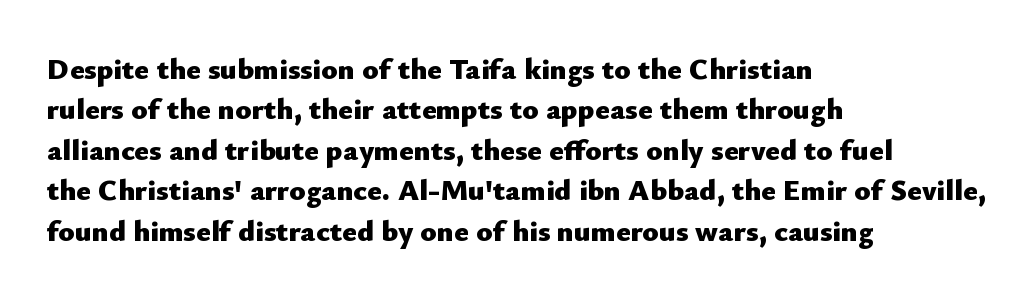
{"serif": "no", "italic": "no", "bold": "yes", "weight": "heavy", "width": "normal", "stroke_contrast": "low", "x_height": "small", "monospaced": "no", "underline": "no", "align": "left", "line_spacing": "normal", "line_spacing_ratio": 1.35, "letter_spacing": "normal", "letter_spacing_em": 0.0, "glyph_px": 30}
